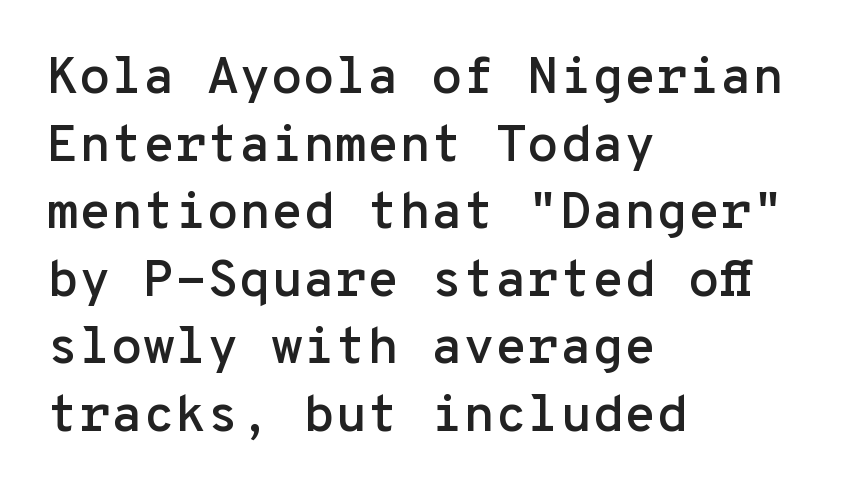
Classification — sans serif. Leading matches the norm, producing a regular column. The letters march in equal steps, a hallmark of fixed-pitch type. The passage shown is not underscored anywhere. The passage shown has conventional tracking throughout.
